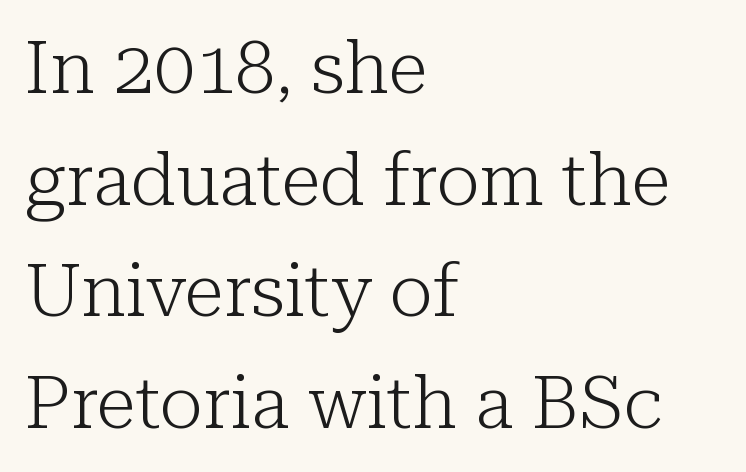
Q: Is the text bold? A: No.
Q: Is the text italic (slanted)? A: No, it is upright.
Q: Is the typeface a serif or a sans-serif typeface? A: Serif.
Q: Is the text underlined? A: No.
Q: How is the paragraph aligned? A: Left-aligned.
Q: Is the spacing between letters normal or unusually wide? A: Normal.
Q: Is the spacing between lines tight, normal or loose? A: Normal.
Q: Width (condensed, normal, or wide)? A: Normal.
Q: Stroke contrast? A: Low.
Q: x-height? A: Medium.
Q: Monospaced? A: No.
